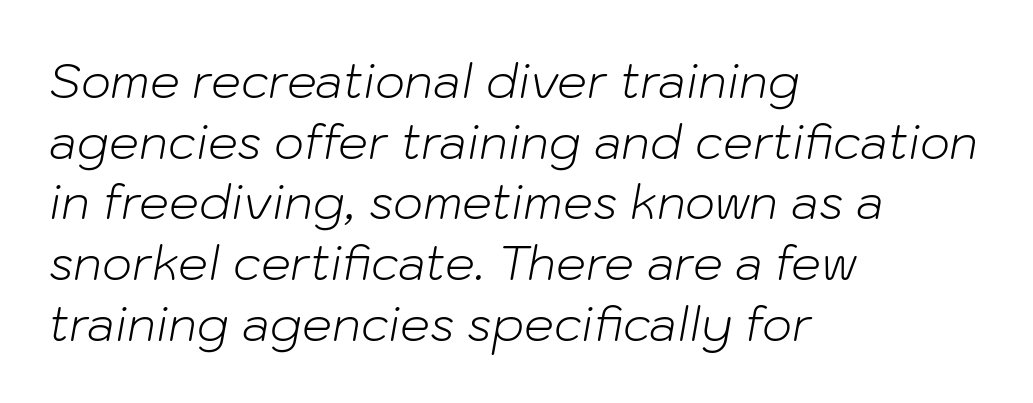
Q: Is the text bold? A: No.
Q: Is the text italic (slanted)? A: Yes, it leans right by about 10 degrees.
Q: Is the text underlined? A: No.
Q: How is the paragraph aligned? A: Left-aligned.
Q: Is the spacing between letters normal or unusually wide? A: Normal.
Q: Is the spacing between lines tight, normal or loose? A: Normal.
Q: Width (condensed, normal, or wide)? A: Normal.
Q: Stroke contrast? A: Low.
Q: x-height? A: Medium.
Q: Monospaced? A: No.
